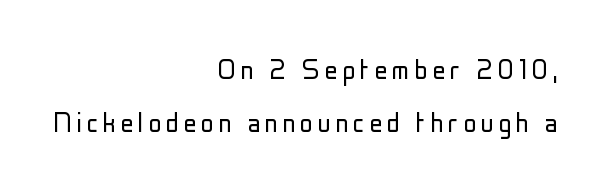
{"serif": "no", "italic": "no", "bold": "no", "weight": "light", "width": "condensed", "stroke_contrast": "low", "x_height": "medium", "monospaced": "no", "underline": "no", "align": "right", "line_spacing": "normal", "line_spacing_ratio": 1.67, "glyph_px": 32}
